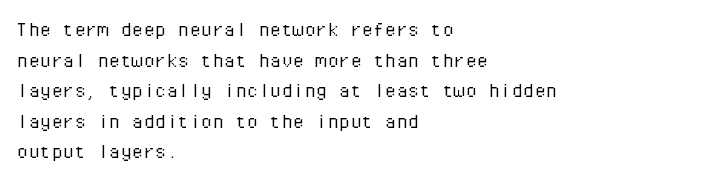
Vertical spacing — default. The text block is weighted toward the left margin, trailing off unevenly rightward. The baseline area is clear. These lines keep a tight, regular rhythm from letter to letter. No extra ink here — the face is not bold.
